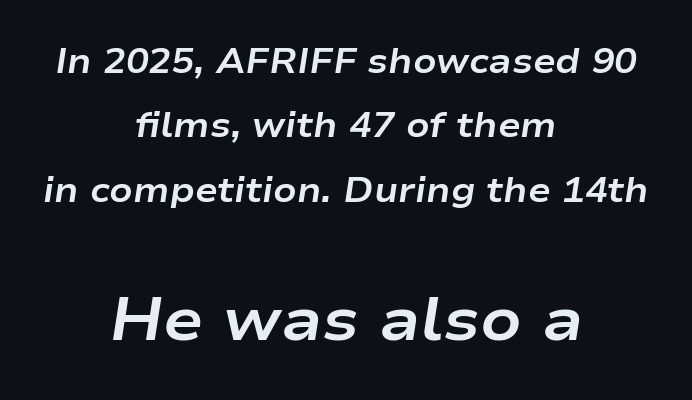
{"italic": "yes", "lean": "right", "slant_degrees": 9, "bold": "yes", "weight": "bold", "width": "wide", "stroke_contrast": "low", "x_height": "medium", "monospaced": "no", "underline": "no", "align": "center", "line_spacing_ratio": 1.89, "letter_spacing": "normal", "letter_spacing_em": 0.0, "larger_block": "second", "size_ratio": 1.76, "glyph_px": 60}
